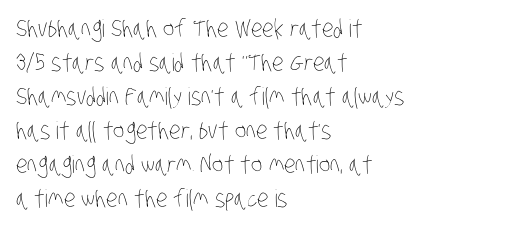
Q: Is the text bold? A: No.
Q: Is the text underlined? A: No.
Q: How is the paragraph aligned? A: Left-aligned.
Q: Is the spacing between letters normal or unusually wide? A: Normal.
Q: Is the spacing between lines tight, normal or loose? A: Normal.
